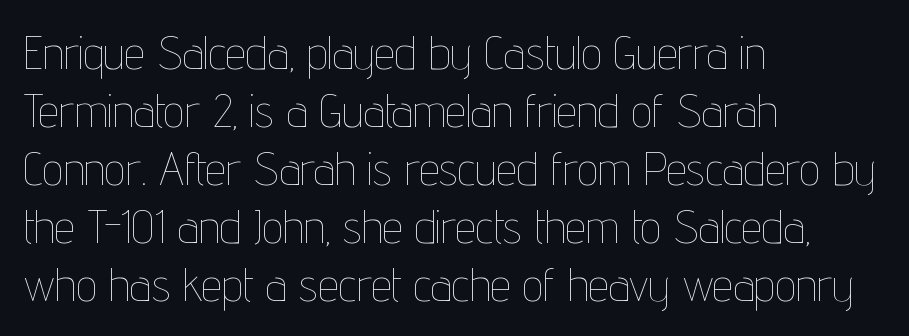
The image shows 46 px thin, condensed type, upright; set left-aligned, normal line spacing (1.26x), normal letter spacing, not underlined; low stroke contrast and a medium x-height.
